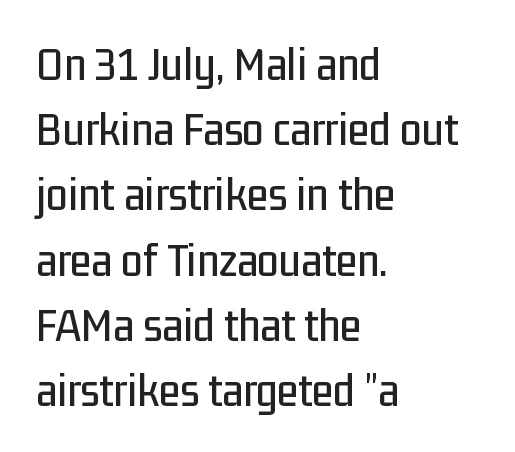
The area under the type is left untouched. Proportional: the letters do not fall into vertical columns. The type sits square on the baseline with zero lean. Notice how descenders clear the ascenders below comfortably — that's standard leading. The letters carry no serifs — their stems end cleanly without finishing strokes. Observe the ordinary spacing: letters are neighbours, not strangers.
